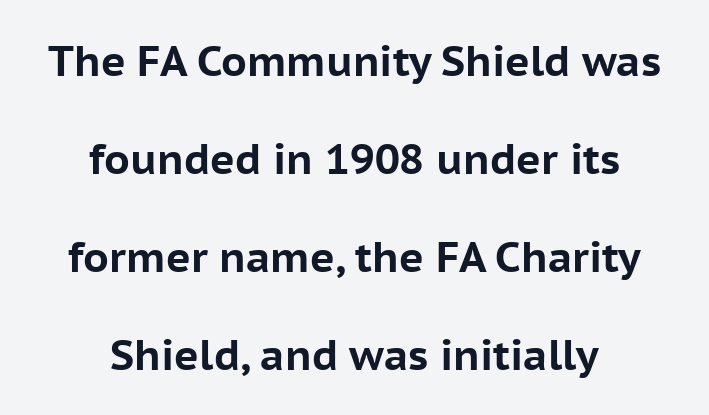
{"serif": "no", "italic": "no", "bold": "yes", "weight": "bold", "width": "normal", "stroke_contrast": "low", "x_height": "medium", "monospaced": "no", "underline": "no", "align": "center", "line_spacing": "loose", "line_spacing_ratio": 2.33, "letter_spacing": "normal", "letter_spacing_em": 0.0, "glyph_px": 42}
